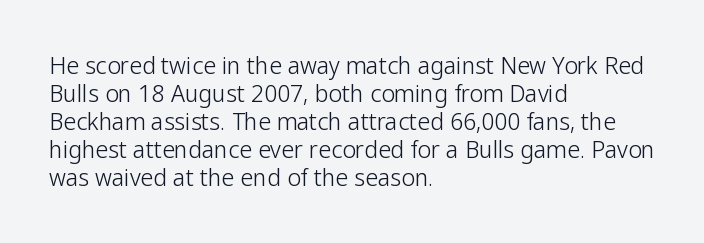
Q: Is the text bold? A: No.
Q: Is the text italic (slanted)? A: No, it is upright.
Q: Is the text underlined? A: No.
Q: How is the paragraph aligned? A: Left-aligned.
Q: Is the spacing between letters normal or unusually wide? A: Normal.
